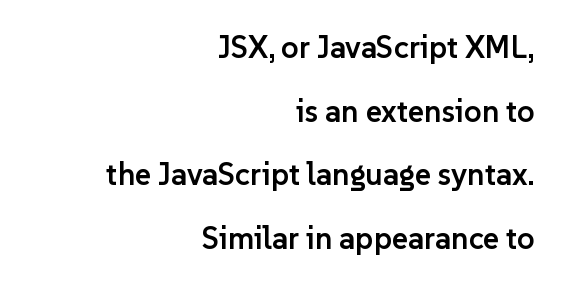
The image shows 31 px semibold sans-serif type, upright; set right-aligned, loose line spacing (2.05x), normal letter spacing, not underlined; low stroke contrast and a medium x-height.
